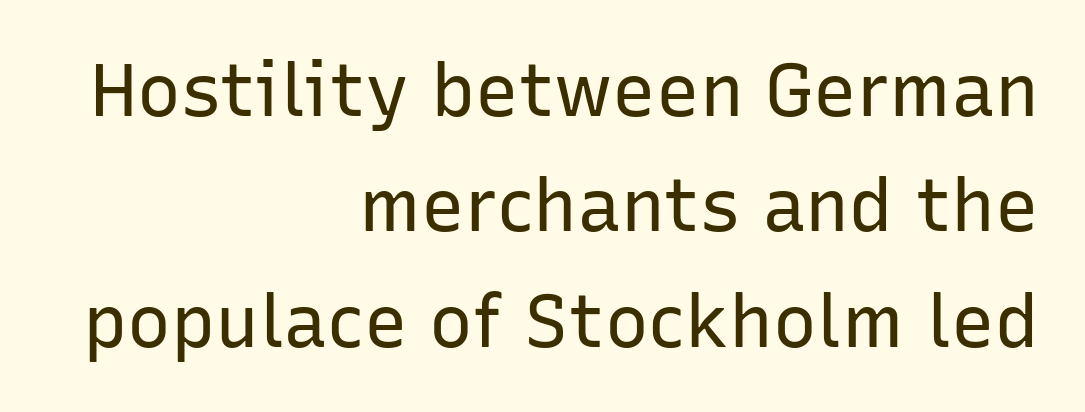
{"serif": "no", "italic": "no", "bold": "no", "weight": "regular", "width": "normal", "stroke_contrast": "low", "x_height": "medium", "monospaced": "no", "underline": "no", "align": "right", "line_spacing": "normal", "line_spacing_ratio": 1.58, "letter_spacing": "normal", "letter_spacing_em": 0.0, "glyph_px": 73}
